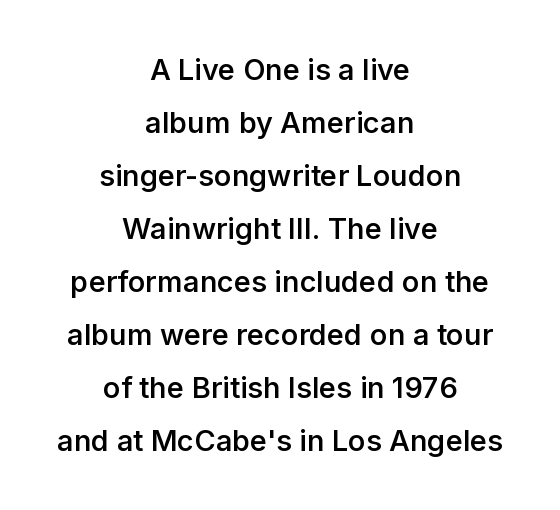
Short note: letters normally spaced. The zone under the glyphs is completely vacant. Caption: semibold face, moderately heavy strokes. To sum up the face: it is a sans, with no serifs.
